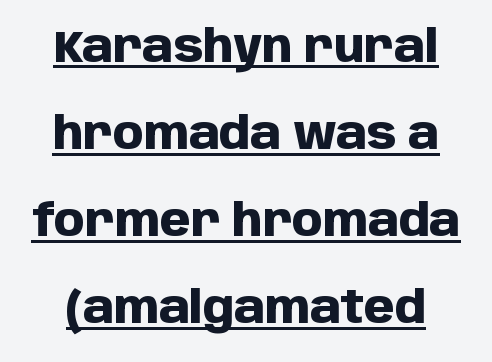
{"serif": "no", "italic": "no", "bold": "yes", "weight": "heavy", "width": "normal", "stroke_contrast": "low", "x_height": "large", "monospaced": "no", "underline": "yes", "line_spacing": "loose", "line_spacing_ratio": 1.98, "letter_spacing": "normal", "letter_spacing_em": 0.0, "glyph_px": 44}
